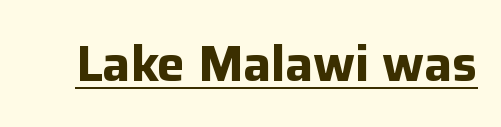
Q: Is the text bold? A: Yes.
Q: Is the text italic (slanted)? A: No, it is upright.
Q: Is the typeface a serif or a sans-serif typeface? A: Sans-serif.
Q: Is the text underlined? A: Yes.
Q: Is the spacing between letters normal or unusually wide? A: Normal.
Q: Width (condensed, normal, or wide)? A: Normal.
Q: Stroke contrast? A: Low.
Q: x-height? A: Medium.
Q: Monospaced? A: No.
